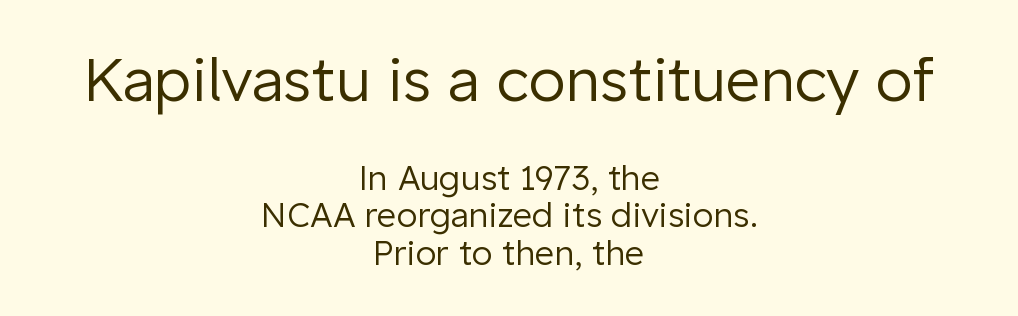
Compared with a typical body face, this is equally light or lighter still. These lines are composed in type without serifs. Does the bottom block carry the larger type? No, the top block does. If you folded the block vertically in half, each line would mirror itself in length.
